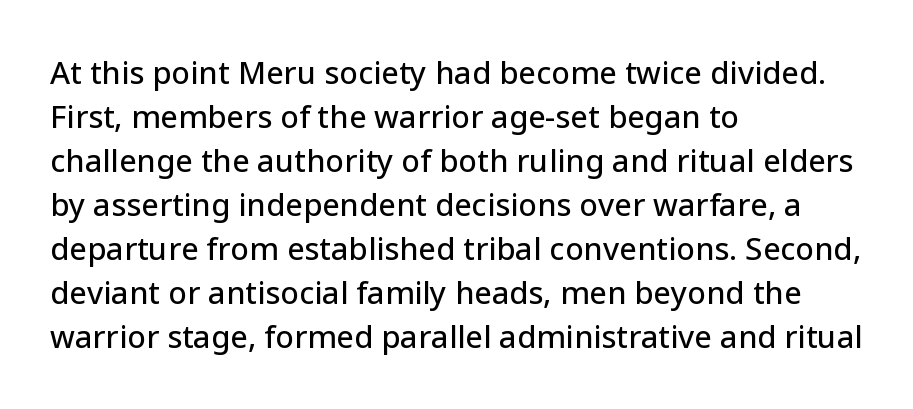
The space directly below the letters is spotless. Line beginnings align vertically; line endings do not. To sum up the face: it is a sans, with no serifs. Each letter keeps its own natural width here, so spacing adapts to shape. Does the leading feel generous? No, just average.
